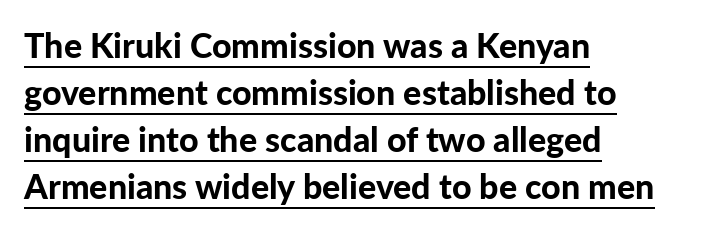
{"serif": "no", "italic": "no", "bold": "yes", "weight": "bold", "width": "normal", "stroke_contrast": "low", "x_height": "medium", "monospaced": "no", "underline": "yes", "align": "left", "line_spacing": "normal", "line_spacing_ratio": 1.38, "letter_spacing": "normal", "letter_spacing_em": 0.0, "glyph_px": 34}
